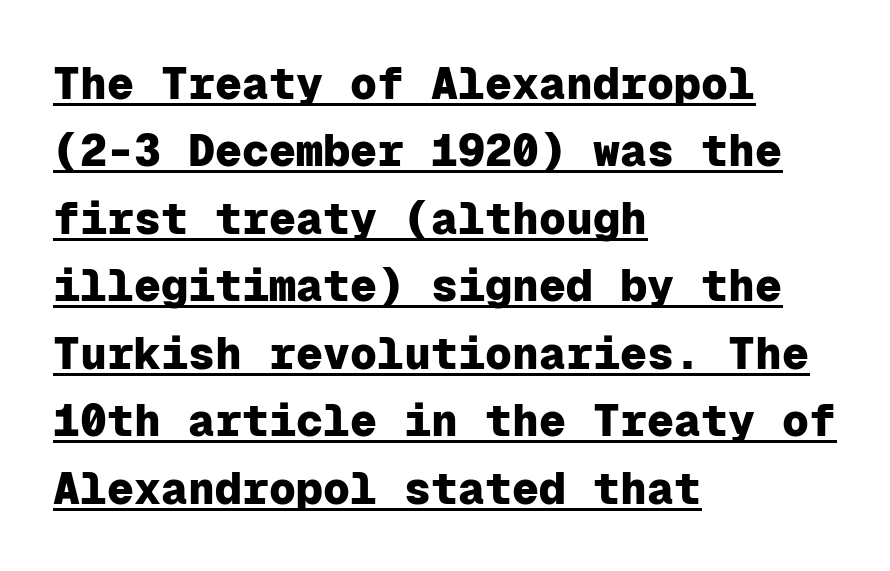
The image shows 45 px heavy sans-serif type, upright, monospaced; set left-aligned, normal line spacing (1.5x), normal letter spacing, underlined; low stroke contrast and a medium x-height.
